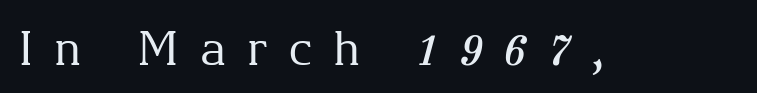
Q: Is the text bold? A: No.
Q: Is the text italic (slanted)? A: No, it is upright.
Q: Is the typeface a serif or a sans-serif typeface? A: Serif.
Q: Is the text underlined? A: No.
Q: Is the spacing between letters normal or unusually wide? A: Unusually wide.
Q: Width (condensed, normal, or wide)? A: Normal.
Q: Stroke contrast? A: Medium.
Q: x-height? A: Medium.
Q: Monospaced? A: No.
